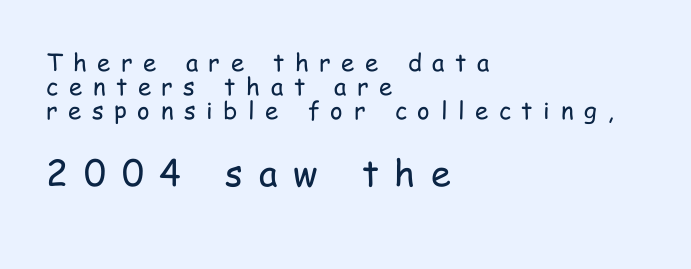
Typeset ragged right — the left edge is the straight one. A sans-serif font was chosen for this passage. Quick note: not italic, upright. Block two is the big one; block one sits smaller above it. Baseline-to-baseline distance is barely more than the letter height. The foot of each line stays bare and open.
